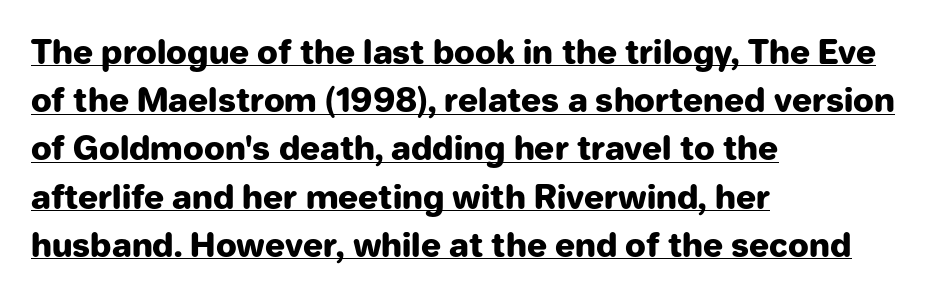
Descenders here cross a horizontal rule under the line. A classic flush-left, rag-right setting is used for this passage. Vertically, the passage feels balanced, rows spaced as you'd expect. In terms of letterform style, serifs are entirely absent. The face used here is proportionally spaced, like ordinary book or web type. The horizontal fit of the characters is conventional and even.
